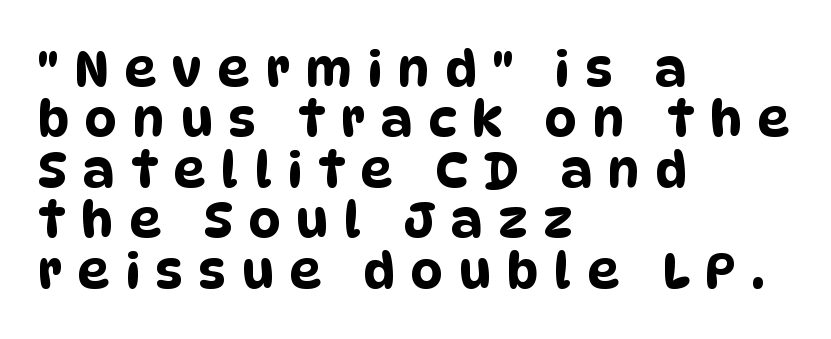
Q: Is the typeface a serif or a sans-serif typeface? A: Sans-serif.
Q: Is the text underlined? A: No.
Q: How is the paragraph aligned? A: Left-aligned.
Q: Is the spacing between letters normal or unusually wide? A: Unusually wide.
Q: Is the spacing between lines tight, normal or loose? A: Tight.
Q: Width (condensed, normal, or wide)? A: Condensed.
Q: Stroke contrast? A: Low.
Q: x-height? A: Large.
Q: Monospaced? A: No.
